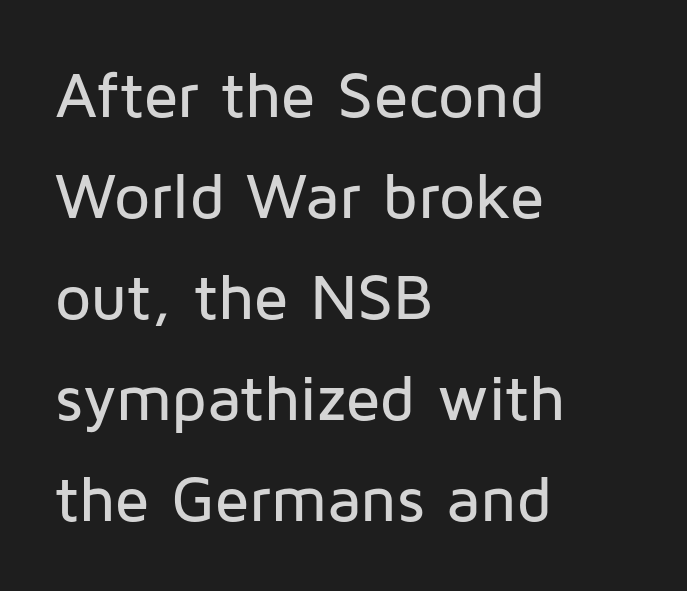
The image shows 64 px sans-serif type, upright; set left-aligned, normal line spacing (1.58x), normal letter spacing, not underlined; low stroke contrast and a medium x-height.
